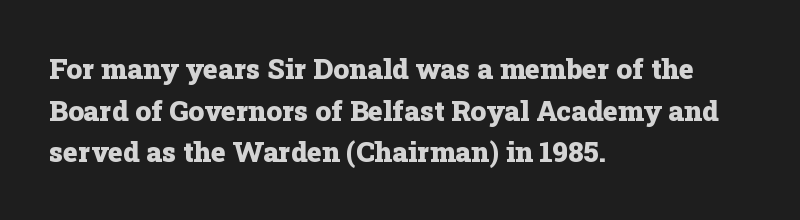
Yep, those are serifs on the letters. Posture: vertical. Notice how the passage keeps a crisp vertical edge on the left only. Varying glyph widths throughout — classic text-font behaviour. Caption: bold face, heavy strokes.
